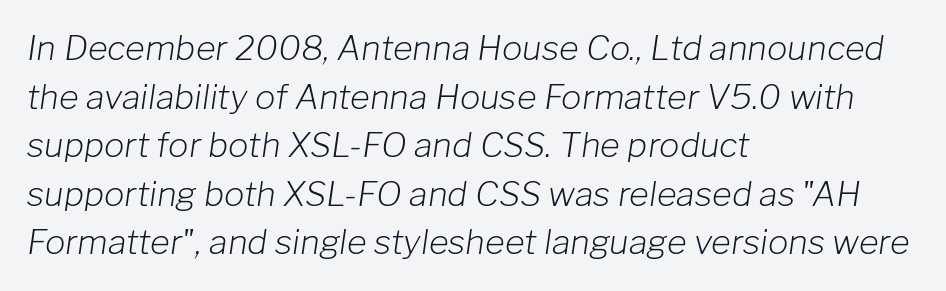
These lines are rendered in a variable-pitch font. A clean baseline with only descenders dipping below it. You can tell it's italic because the verticals aren't actually vertical. The setting favours the left margin, as ordinary paragraphs usually do. Weight class: somewhere from thin through regular.
